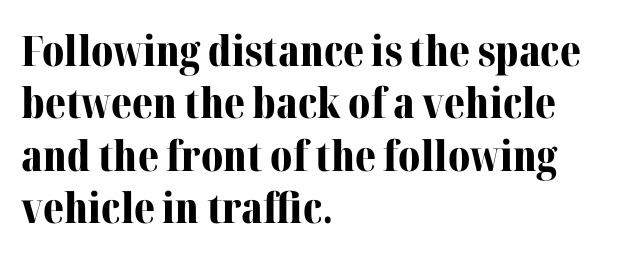
Q: Is the text bold? A: Yes.
Q: Is the text italic (slanted)? A: No, it is upright.
Q: Is the typeface a serif or a sans-serif typeface? A: Serif.
Q: Is the text underlined? A: No.
Q: How is the paragraph aligned? A: Left-aligned.
Q: Is the spacing between letters normal or unusually wide? A: Normal.
Q: Is the spacing between lines tight, normal or loose? A: Normal.
Q: Width (condensed, normal, or wide)? A: Normal.
Q: Stroke contrast? A: Medium.
Q: x-height? A: Medium.
Q: Monospaced? A: No.
